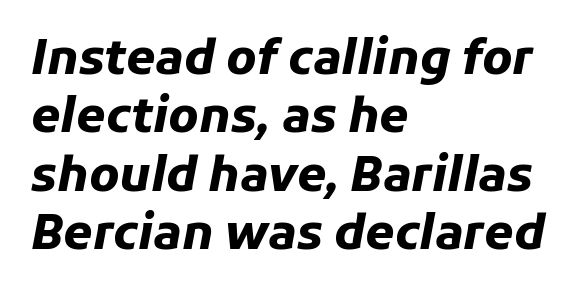
Q: Is the text bold? A: Yes.
Q: Is the text italic (slanted)? A: Yes, it leans right by about 11 degrees.
Q: Is the text underlined? A: No.
Q: How is the paragraph aligned? A: Left-aligned.
Q: Is the spacing between letters normal or unusually wide? A: Normal.
Q: Width (condensed, normal, or wide)? A: Normal.
Q: Stroke contrast? A: Low.
Q: x-height? A: Medium.
Q: Monospaced? A: No.
